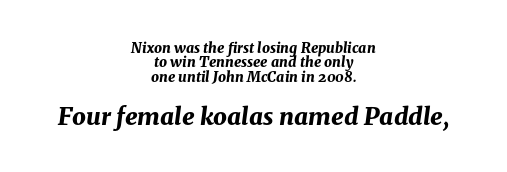
Plenty of ink on the page — the face is bold. Caption: upper text group reduced, lower text group enlarged. The lines in this sample share a center point and differ in where they start and stop. Compared with typical paragraphs, the rows here are closer together.
